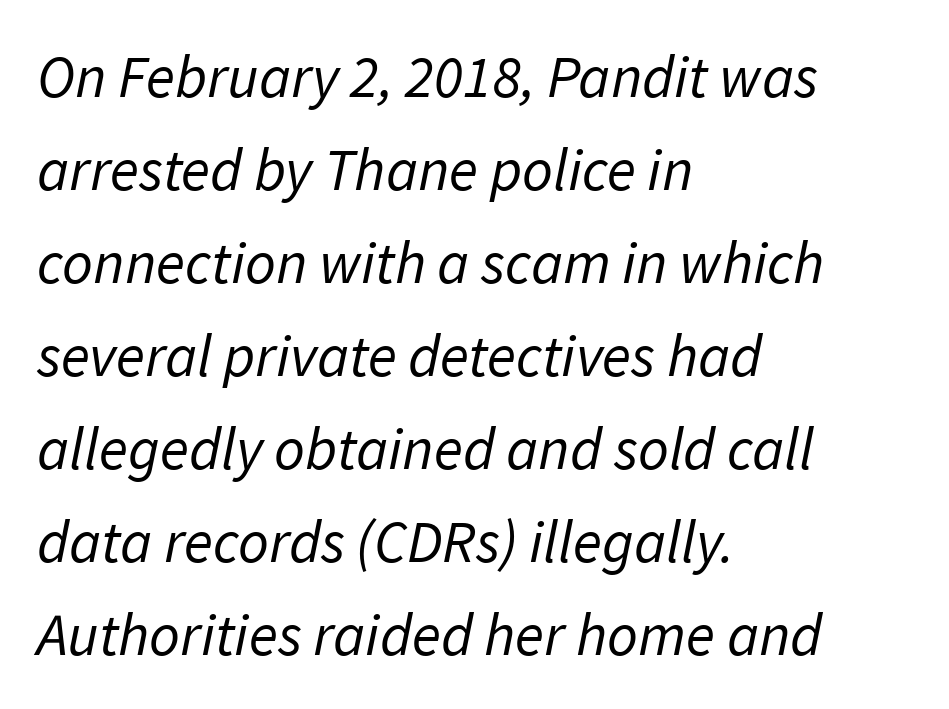
Q: Is the text bold? A: No.
Q: Is the typeface a serif or a sans-serif typeface? A: Sans-serif.
Q: Is the text underlined? A: No.
Q: How is the paragraph aligned? A: Left-aligned.
Q: Is the spacing between letters normal or unusually wide? A: Normal.
Q: Is the spacing between lines tight, normal or loose? A: Normal.
Q: Width (condensed, normal, or wide)? A: Normal.
Q: Stroke contrast? A: Low.
Q: x-height? A: Medium.
Q: Monospaced? A: No.
